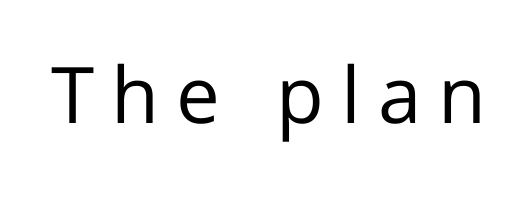
Q: Is the text bold? A: No.
Q: Is the text italic (slanted)? A: No, it is upright.
Q: Is the typeface a serif or a sans-serif typeface? A: Sans-serif.
Q: Is the text underlined? A: No.
Q: Is the spacing between letters normal or unusually wide? A: Unusually wide.
Q: Width (condensed, normal, or wide)? A: Normal.
Q: Stroke contrast? A: Low.
Q: x-height? A: Medium.
Q: Monospaced? A: No.
